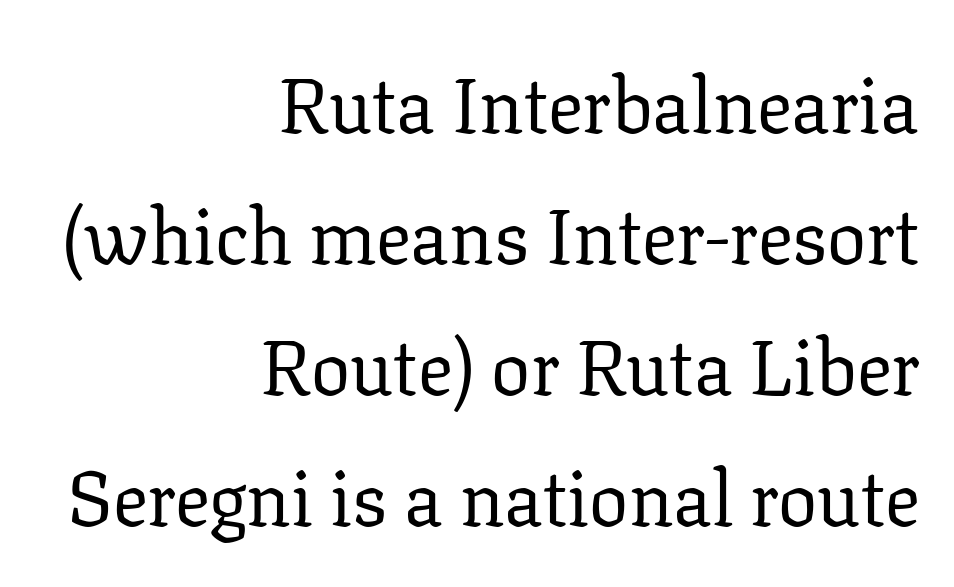
Weight class: somewhere from thin through regular. Bare-footed words on every line. The passage is arranged like a letterhead date or caption credit — flush right. Regular leading. The designer went with a serif here, giving each stem small feet.
